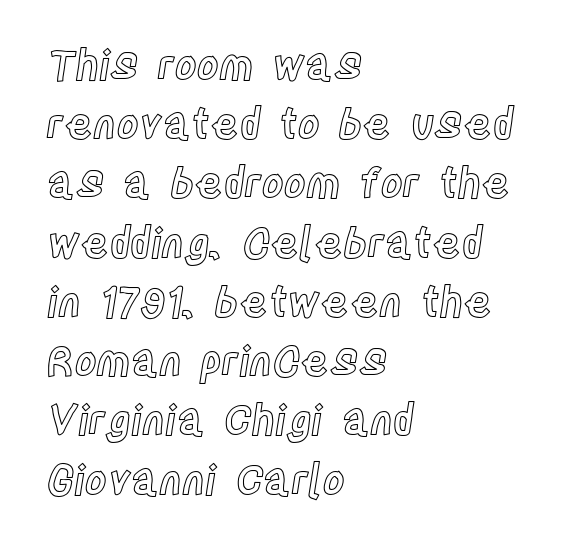
The block of text has a typical density, with ordinary space between rows. Reading down the block, your eye returns to a fixed left position each line. The face used here is proportionally spaced, like ordinary book or web type. The gaps between neighbouring characters are ordinary and unremarkable.
